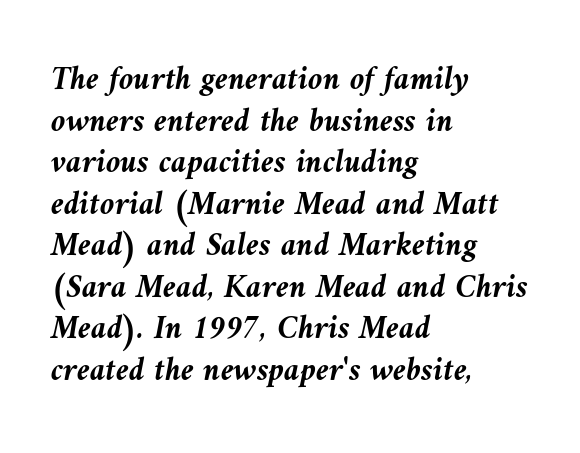
{"italic": "yes", "lean": "left", "slant_degrees": 9, "bold": "yes", "weight": "semibold", "width": "normal", "stroke_contrast": "medium", "x_height": "medium", "monospaced": "no", "underline": "no", "align": "left", "line_spacing": "normal", "line_spacing_ratio": 1.26, "letter_spacing": "normal", "letter_spacing_em": 0.0, "glyph_px": 33}
